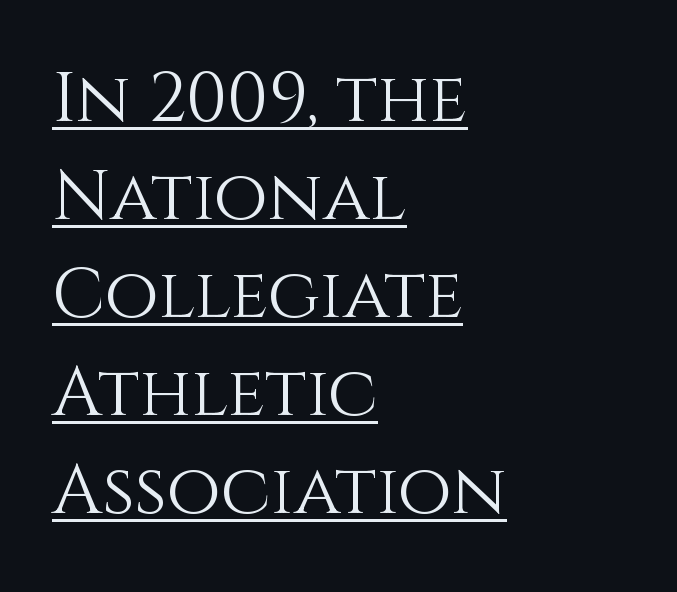
This is the regular roman posture of the typeface. A typesetter would call this proportional, since set widths differ per character. Inter-character spacing is left at the font's built-in metrics. Which margin do the lines hug? The left one — the right edge is uneven. This block has exactly the height ordinary leading produces.
